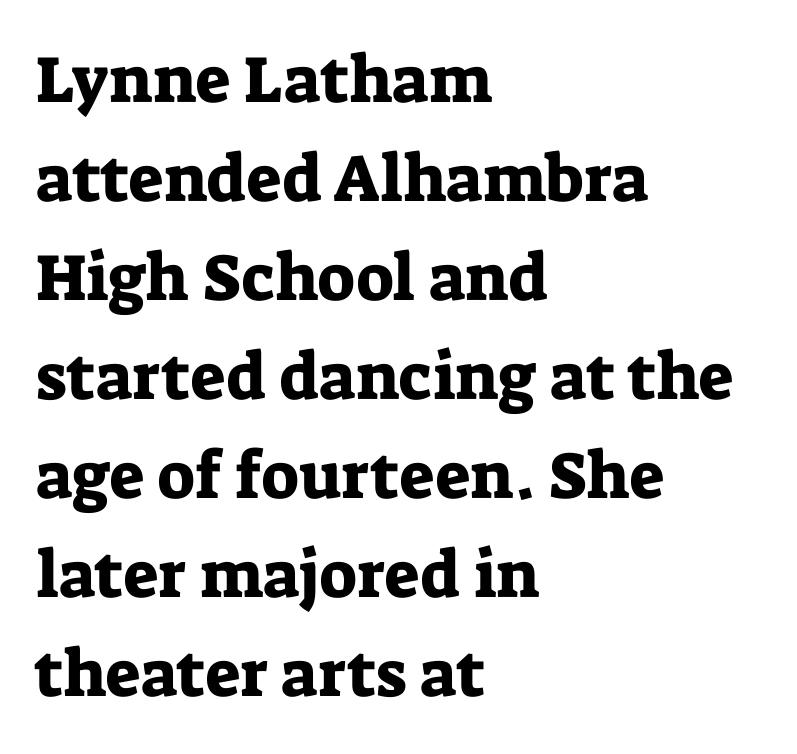
The image shows 66 px serif type, upright; set left-aligned, normal line spacing (1.5x), normal letter spacing, not underlined; low stroke contrast and a medium x-height.
